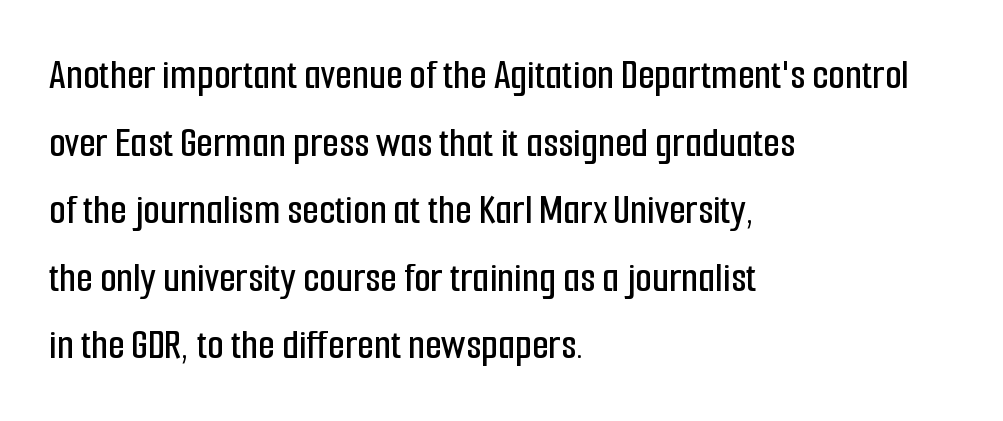
The image shows 43 px condensed sans-serif type, upright; set left-aligned, normal line spacing (1.57x), normal letter spacing, not underlined; low stroke contrast and a medium x-height.
